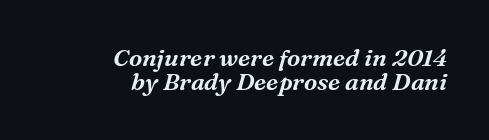
{"italic": "yes", "lean": "right", "slant_degrees": 16, "underline": "no", "align": "right", "line_spacing": "tight", "line_spacing_ratio": 1.02, "letter_spacing": "normal", "letter_spacing_em": 0.0, "glyph_px": 24}
